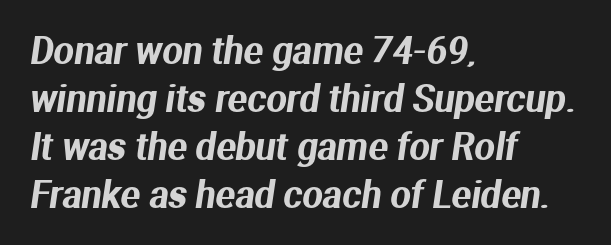
Q: Is the typeface a serif or a sans-serif typeface? A: Sans-serif.
Q: Is the text underlined? A: No.
Q: How is the paragraph aligned? A: Left-aligned.
Q: Is the spacing between letters normal or unusually wide? A: Normal.
Q: Is the spacing between lines tight, normal or loose? A: Normal.
Q: Width (condensed, normal, or wide)? A: Normal.
Q: Stroke contrast? A: Medium.
Q: x-height? A: Medium.
Q: Monospaced? A: No.
